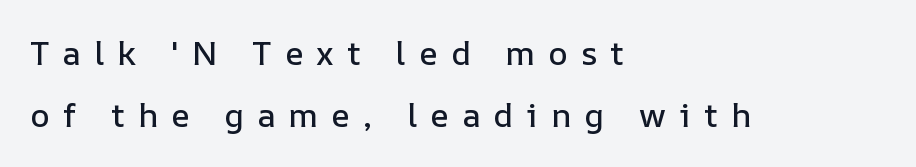
The image shows 33 px text type, upright; set left-aligned, line spacing 1.87x, unusually wide letter spacing (+0.4 em), not underlined; low stroke contrast and a medium x-height.
